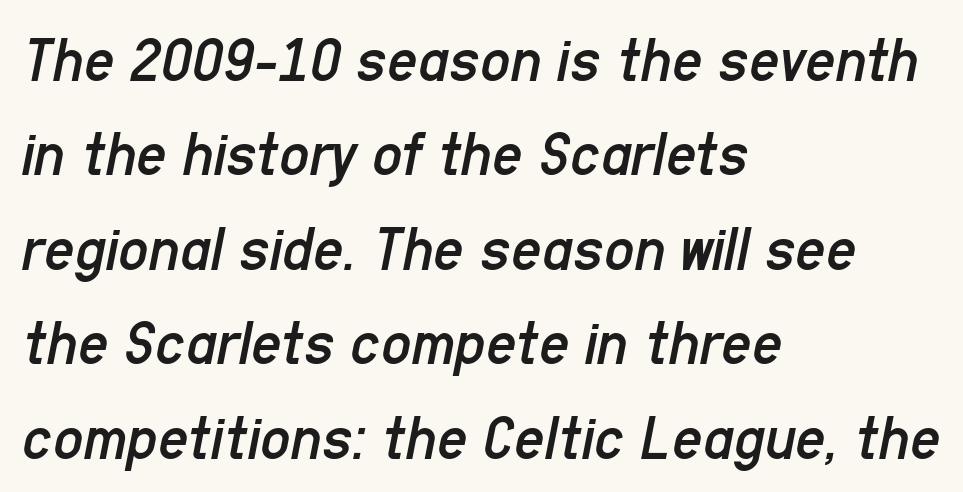
The image shows 66 px regular-weight, condensed type, italic (leaning right); set left-aligned, normal line spacing (1.43x), normal letter spacing, not underlined; low stroke contrast and a medium x-height.
